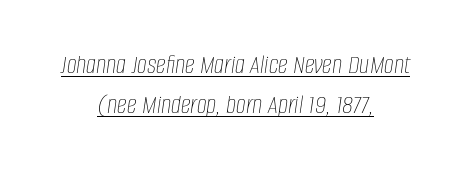
The gaps between neighbouring characters are ordinary and unremarkable. Designer's note — italics engaged. You could not count columns in this text — the font is proportionally spaced. Which margin do the lines hug? Neither — every line sits in the middle. The lettering is marked with a stroke running underneath it. How would I describe the line gaps? Plain and ordinary.
